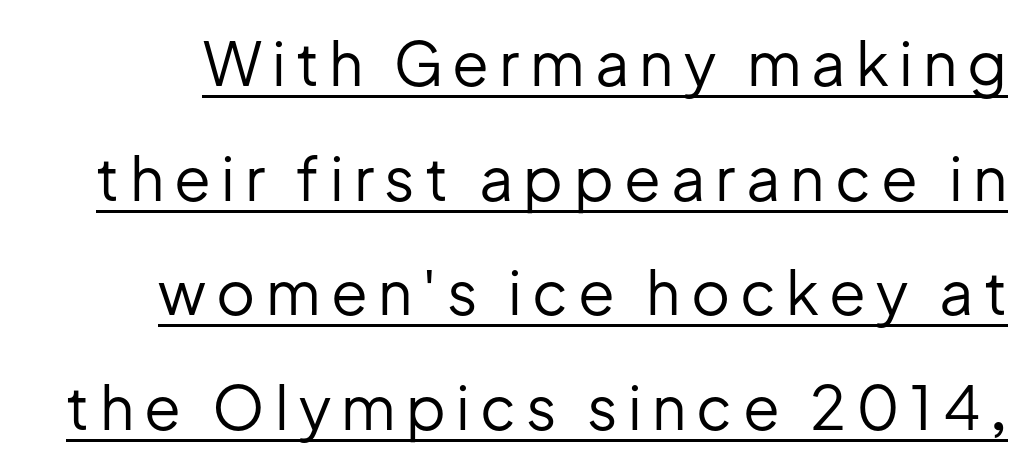
{"serif": "no", "italic": "no", "bold": "no", "weight": "regular", "width": "normal", "stroke_contrast": "low", "x_height": "medium", "monospaced": "no", "underline": "yes", "line_spacing": "loose", "line_spacing_ratio": 1.91, "glyph_px": 60}
